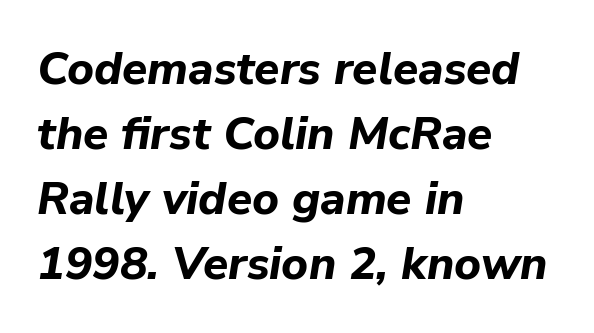
Here the designer chose a conventional face with non-uniform glyph widths. Unmarked baselines from the first word to the last. How heavy is the stroke? Heavy — this is a bold. Which margin do the lines hug? The left one — the right edge is uneven. This sample uses plain, unmodified letter spacing.
